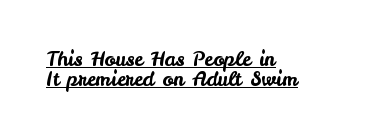
If you drew a ruler down the left edge, every line would touch it. The horizontal fit of the characters is conventional and even. This rendering features underlined lettering. Interline gaps are noticeably narrow in this sample.
